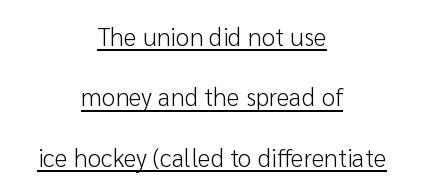
Underline: present. Is there any slant? The stems are plumb. Summary of vertical rhythm: relaxed, with wide interline spacing. Caption: multi-line text, centered on the measure.
